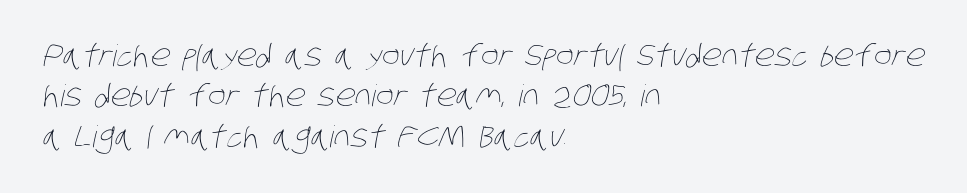
Bare-footed words on every line. Stroke thickness stays within the range of a standard reading face or lighter. The block of text has a typical density, with ordinary space between rows. All the whitespace from short lines collects on the right. A typesetter would call this proportional, since set widths differ per character. Here the glyphs are tracked normally, forming tight word shapes.
